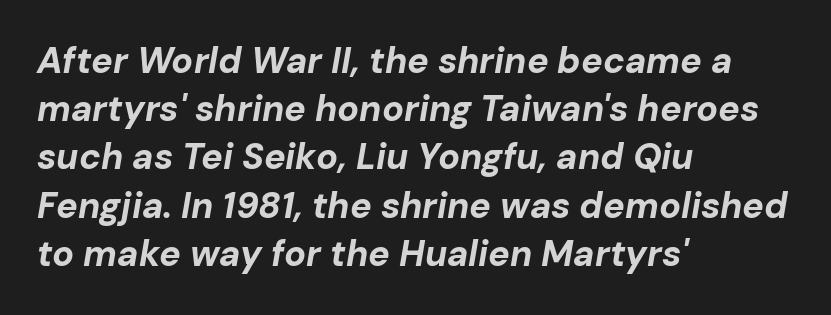
The image shows 36 px bold type, italic (leaning right); set left-aligned, normal line spacing (1.34x), normal letter spacing, not underlined; low stroke contrast and a medium x-height.
